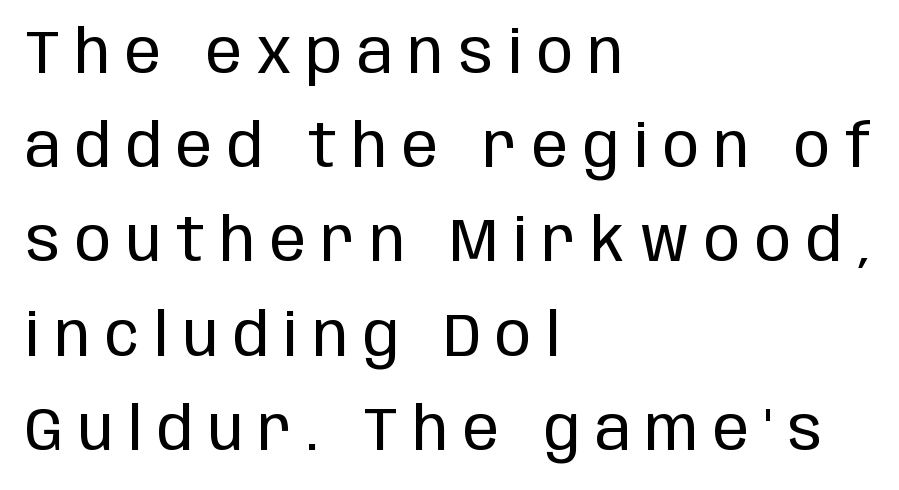
Q: Is the text bold? A: No.
Q: Is the text italic (slanted)? A: No, it is upright.
Q: Is the typeface a serif or a sans-serif typeface? A: Sans-serif.
Q: Is the text underlined? A: No.
Q: How is the paragraph aligned? A: Left-aligned.
Q: Is the spacing between letters normal or unusually wide? A: Unusually wide.
Q: Is the spacing between lines tight, normal or loose? A: Normal.
Q: Width (condensed, normal, or wide)? A: Condensed.
Q: Stroke contrast? A: Low.
Q: x-height? A: Large.
Q: Monospaced? A: No.
